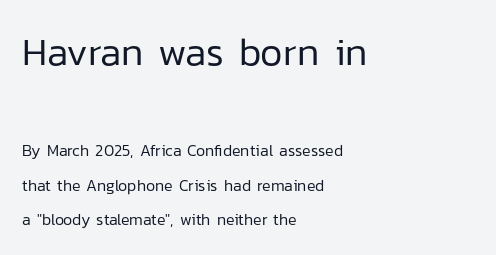
The paragraph has a hard left edge and a soft right edge. Every stem runs plumb, perpendicular to the baseline. Serifs: no, the terminals of the letterforms are clean. A typesetter would call this zero additional tracking. Weight: regular or lighter.
